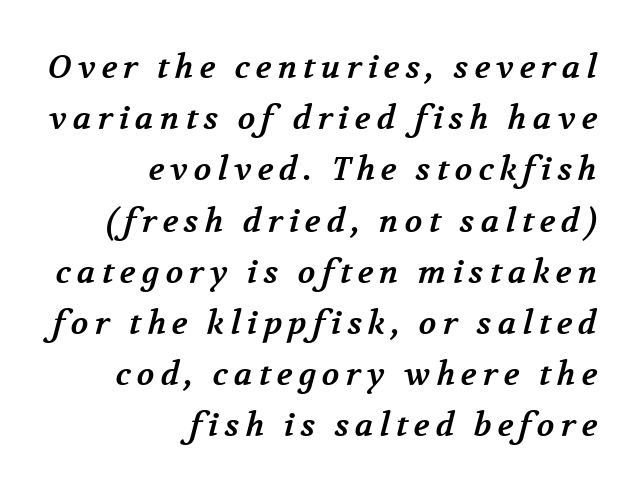
The image shows 32 px bold serif type; set right-aligned, normal line spacing (1.6x), not underlined; medium stroke contrast and a medium x-height.
